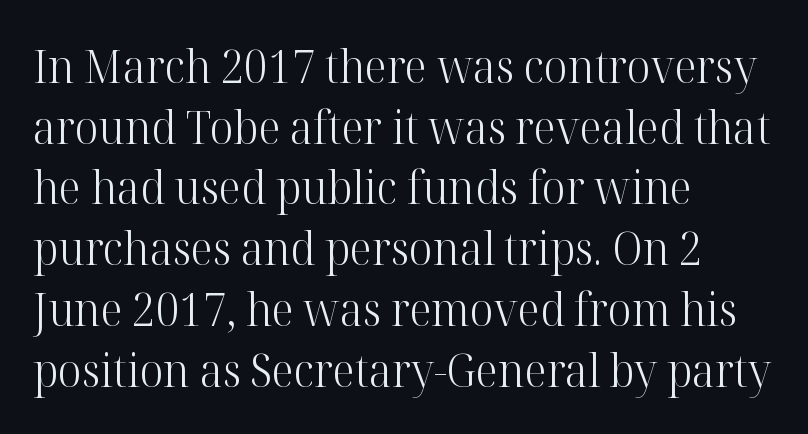
The image shows 46 px light serif type, upright; set left-aligned, normal line spacing (1.32x), normal letter spacing, not underlined; high stroke contrast and a medium x-height.
